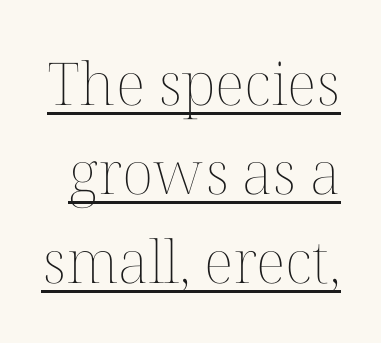
The leading is moderate, giving the passage an even texture. Here the designer chose a conventional face with non-uniform glyph widths. The weight tops out at a normal text grade. Vertical strokes here are truly vertical.
